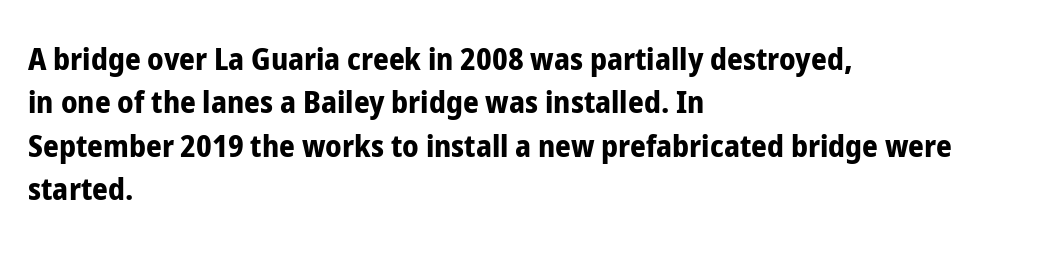
The image shows 31 px bold, condensed sans-serif type, upright; set left-aligned, normal line spacing (1.4x), normal letter spacing, not underlined; low stroke contrast and a medium x-height.
